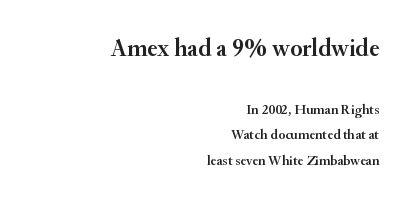
The image shows 25 px text type, upright; set right-aligned, line spacing 1.83x, normal letter spacing, not underlined; the first (top) block is 1.79x larger.
